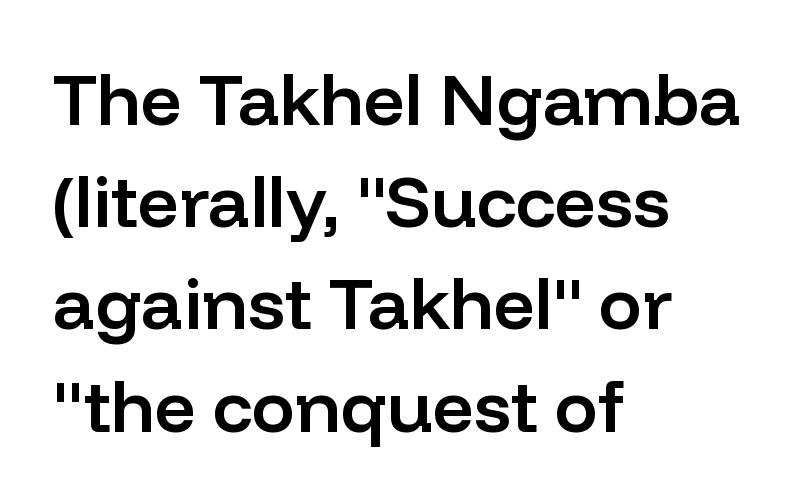
{"serif": "no", "italic": "no", "bold": "semi", "weight": "semibold", "width": "normal", "stroke_contrast": "low", "x_height": "medium", "monospaced": "no", "underline": "no", "align": "left", "line_spacing": "normal", "line_spacing_ratio": 1.42, "letter_spacing": "normal", "letter_spacing_em": 0.0, "glyph_px": 72}
